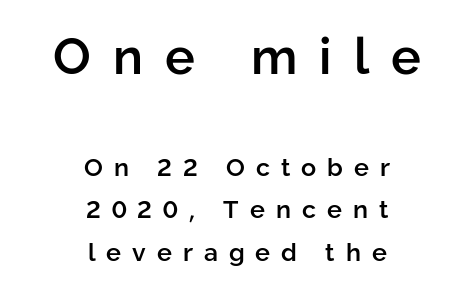
{"serif": "no", "italic": "no", "bold": "semi", "weight": "semibold", "width": "normal", "stroke_contrast": "low", "x_height": "medium", "monospaced": "no", "underline": "no", "align": "center", "line_spacing": "normal", "line_spacing_ratio": 1.7, "letter_spacing": "wide", "letter_spacing_em": 0.44, "larger_block": "first", "size_ratio": 2.0, "glyph_px": 50}
